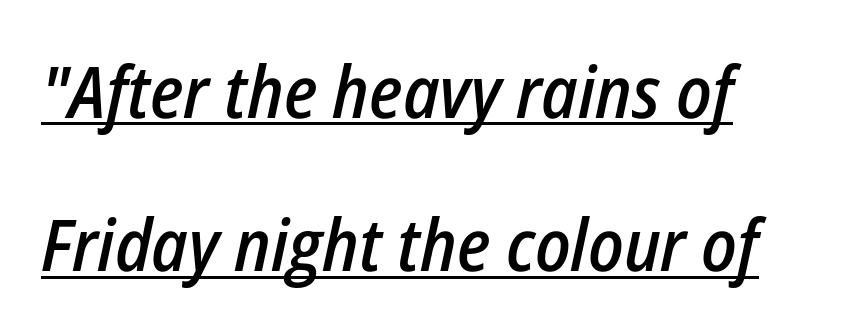
{"italic": "yes", "lean": "right", "slant_degrees": 12, "bold": "semi", "weight": "semibold", "width": "condensed", "stroke_contrast": "low", "x_height": "medium", "monospaced": "no", "underline": "yes", "line_spacing": "loose", "line_spacing_ratio": 2.13, "letter_spacing": "normal", "letter_spacing_em": 0.0, "glyph_px": 72}
